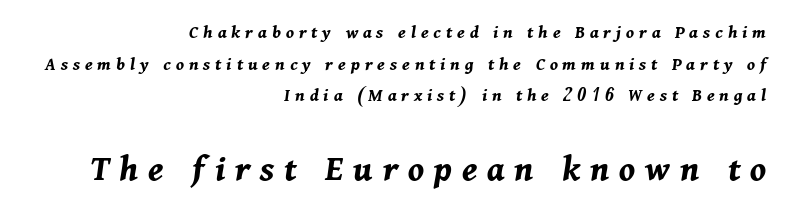
Q: Is the text bold? A: Yes.
Q: Is the text italic (slanted)? A: Yes, it leans right by about 11 degrees.
Q: Is the text underlined? A: No.
Q: How is the paragraph aligned? A: Right-aligned.
Q: Is the spacing between letters normal or unusually wide? A: Unusually wide.
Q: Is the spacing between lines tight, normal or loose? A: Normal.
Q: Which block of text is set in a larger size, the first (top) or the second (bottom)? A: The second (bottom) one.
Q: Width (condensed, normal, or wide)? A: Normal.
Q: Stroke contrast? A: Medium.
Q: x-height? A: Medium.
Q: Monospaced? A: No.
